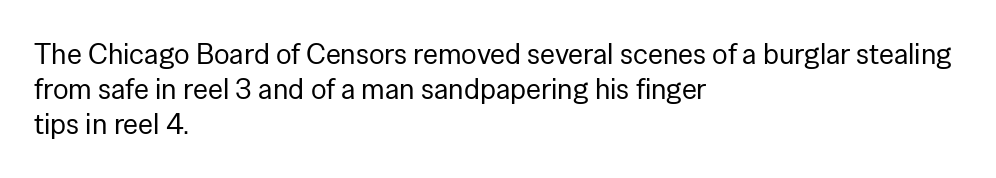
The image shows 29 px regular-weight sans-serif type, upright; set left-aligned, line spacing 1.21x, normal letter spacing, not underlined; low stroke contrast and a medium x-height.
